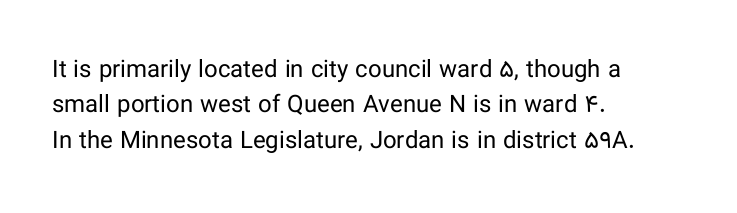
{"italic": "no", "bold": "no", "underline": "no", "align": "left", "line_spacing": "normal", "line_spacing_ratio": 1.47, "letter_spacing": "normal", "letter_spacing_em": 0.0, "glyph_px": 24}
